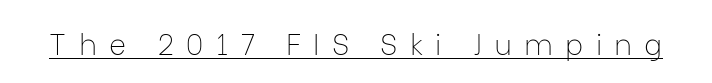
The image shows 29 px thin sans-serif type, upright; set unusually wide letter spacing (+0.42 em), underlined; low stroke contrast and a medium x-height.
